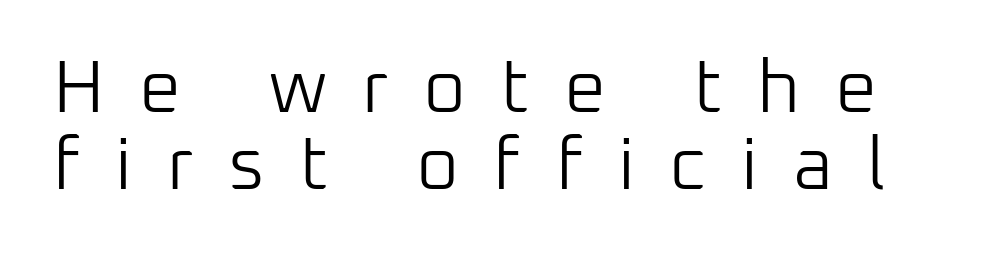
No chunkiness to these letters — they're not bold. Each row of text sits above clean, open space. This is the regular roman posture of the typeface. The face used here is proportionally spaced, like ordinary book or web type. Caption: expanded tracking, letters set apart. The passage shown is typeset with a sans-serif family.
